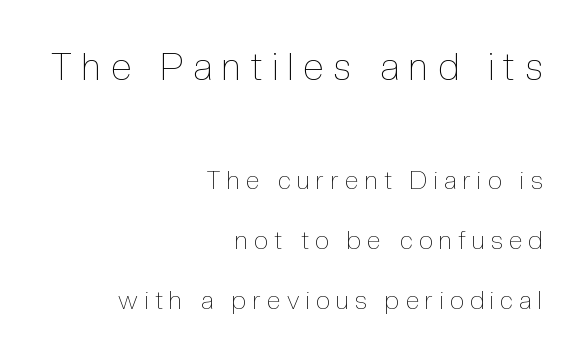
{"italic": "no", "bold": "no", "weight": "thin", "width": "condensed", "x_height": "medium", "monospaced": "no", "underline": "no", "align": "right", "line_spacing": "loose", "line_spacing_ratio": 2.41, "letter_spacing": "wide", "letter_spacing_em": 0.26, "larger_block": "first", "size_ratio": 1.52, "glyph_px": 38}
